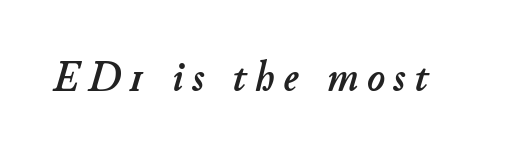
The image shows 42 px text type, italic (leaning right); set unusually wide letter spacing (+0.21 em), not underlined; low stroke contrast and a small x-height.
